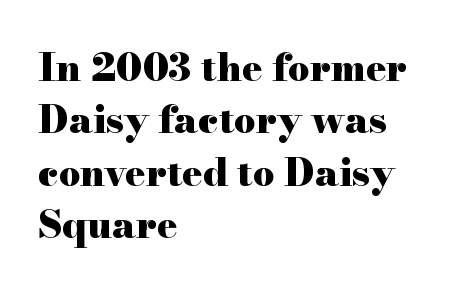
This sample uses an upright cut, with every glyph sitting square on the baseline. This rendering uses left alignment, leaving the right contour irregular. The foot of each line stays bare and open. A typesetter would label this face a serif. This sample uses plain, unmodified letter spacing. The glyphs have the mass of a bold cut.
